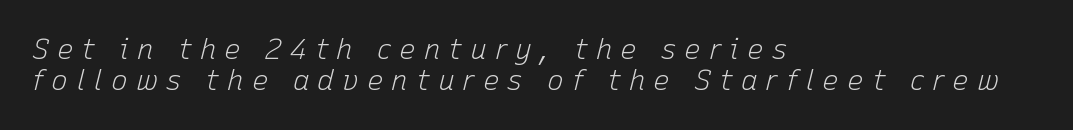
{"italic": "yes", "lean": "right", "slant_degrees": 15, "bold": "no", "weight": "light", "width": "normal", "stroke_contrast": "low", "x_height": "medium", "monospaced": "no", "underline": "no", "align": "left", "line_spacing": "tight", "line_spacing_ratio": 1.12, "letter_spacing": "wide", "letter_spacing_em": 0.28, "glyph_px": 28}
